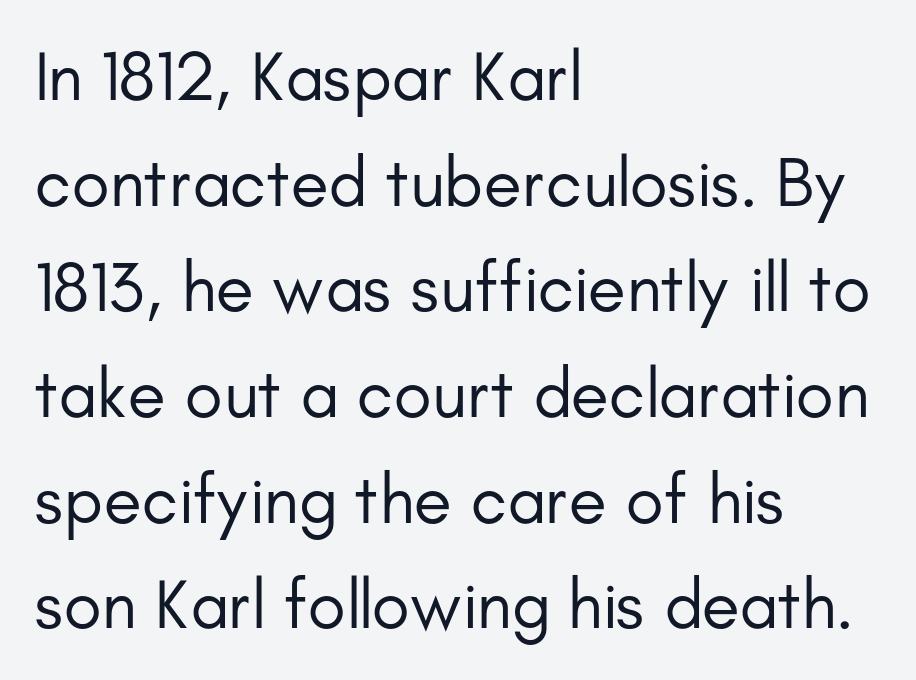
The image shows 70 px regular-weight sans-serif type, upright; set left-aligned, normal line spacing (1.51x), normal letter spacing, not underlined; low stroke contrast and a small x-height.
